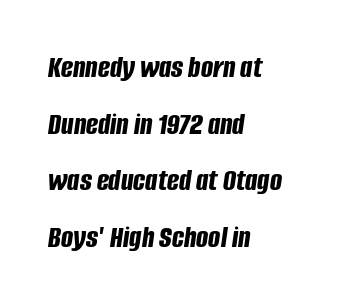
The image shows 32 px bold, condensed type, italic (leaning right); set left-aligned, line spacing 1.77x, normal letter spacing, not underlined; low stroke contrast and a large x-height.
